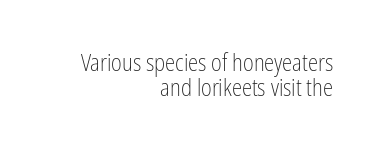
{"italic": "no", "bold": "no", "underline": "no", "align": "right", "line_spacing": "tight", "line_spacing_ratio": 1.07, "letter_spacing": "normal", "letter_spacing_em": 0.0, "glyph_px": 23}
